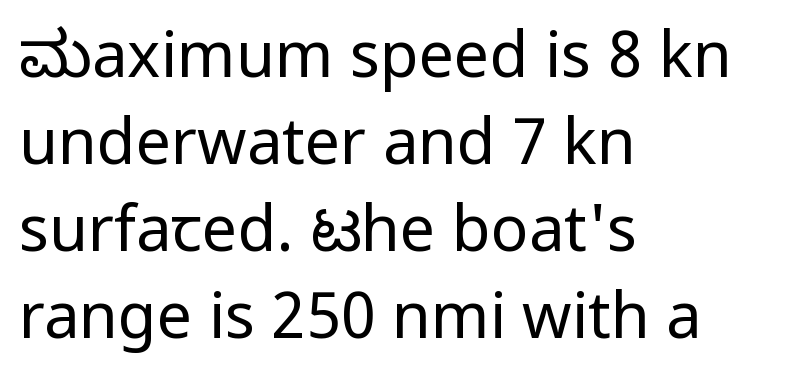
{"serif": "no", "italic": "no", "bold": "no", "weight": "regular", "width": "normal", "stroke_contrast": "low", "x_height": "medium", "monospaced": "no", "underline": "no", "align": "left", "line_spacing": "normal", "line_spacing_ratio": 1.38, "letter_spacing": "normal", "letter_spacing_em": 0.0, "glyph_px": 63}
